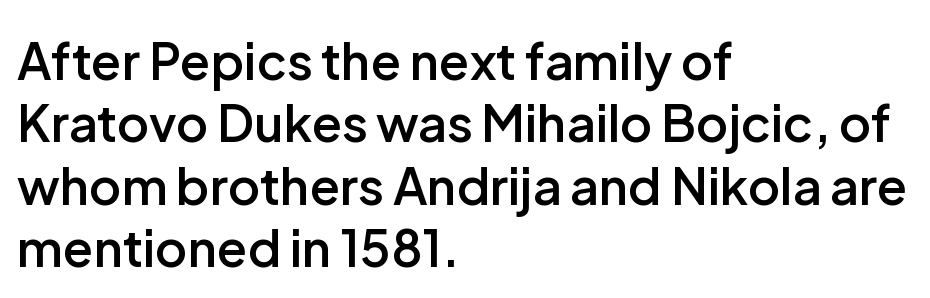
Heft: intermediate — a semibold. The rendering uses a moderate line-height, typical for paragraphs. The zone under the glyphs is completely vacant. This is roman type, the default non-slanted kind. The compositor pushed each line to the left boundary. Standard letterfit; no display-style spreading of the glyphs.
